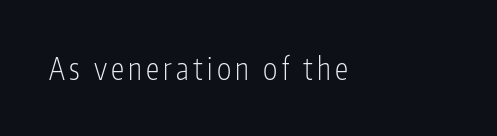
{"serif": "no", "italic": "no", "bold": "no", "weight": "light", "width": "condensed", "stroke_contrast": "low", "x_height": "medium", "monospaced": "no", "underline": "no", "align": "left", "glyph_px": 30}
